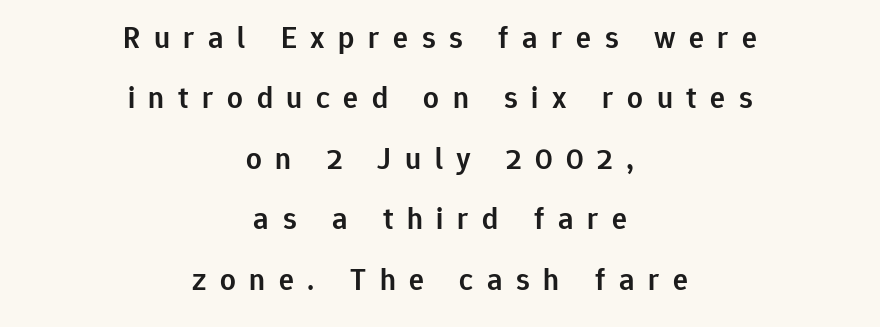
{"serif": "no", "italic": "no", "bold": "semi", "weight": "semibold", "width": "normal", "stroke_contrast": "low", "x_height": "medium", "monospaced": "no", "underline": "no", "align": "center", "line_spacing": "loose", "line_spacing_ratio": 1.95, "letter_spacing": "wide", "letter_spacing_em": 0.44, "glyph_px": 31}
